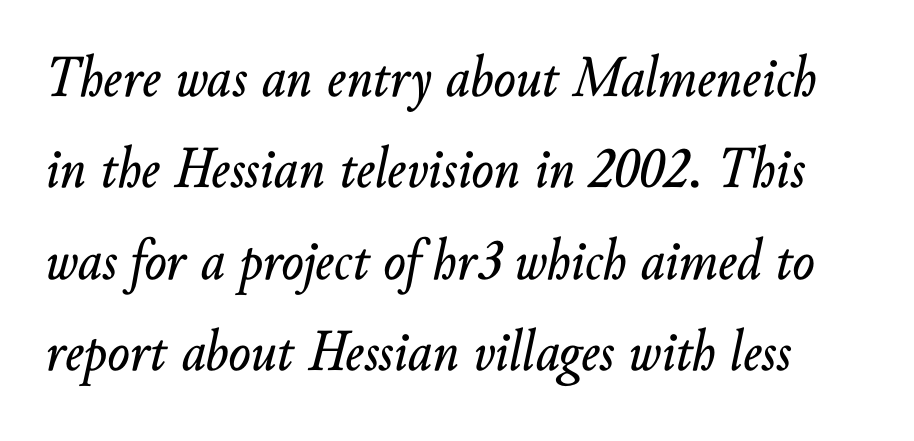
The image shows 59 px text type, italic (leaning right); set normal line spacing (1.55x), normal letter spacing, not underlined; low stroke contrast and a small x-height.
